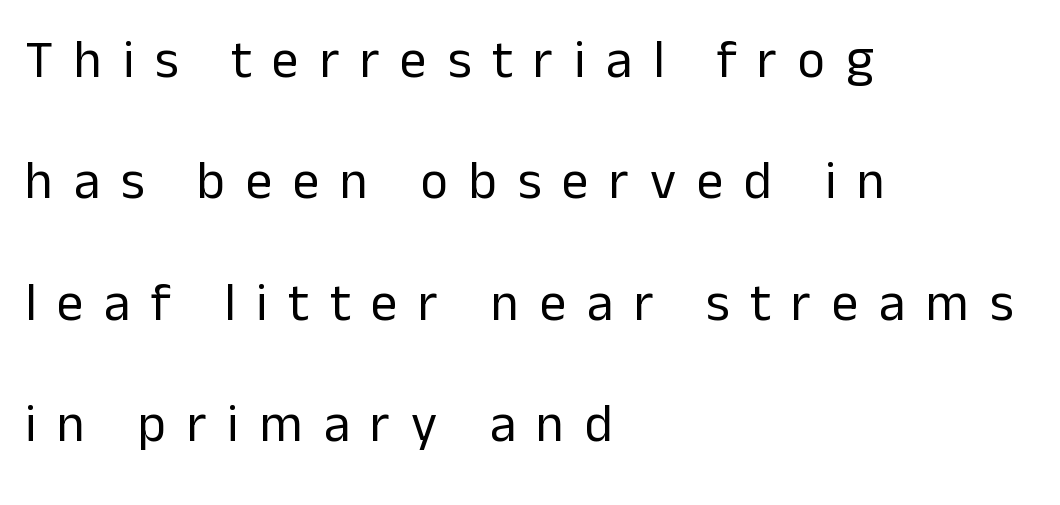
Q: Is the text bold? A: No.
Q: Is the text italic (slanted)? A: No, it is upright.
Q: Is the typeface a serif or a sans-serif typeface? A: Sans-serif.
Q: Is the text underlined? A: No.
Q: How is the paragraph aligned? A: Left-aligned.
Q: Is the spacing between letters normal or unusually wide? A: Unusually wide.
Q: Is the spacing between lines tight, normal or loose? A: Loose.
Q: Width (condensed, normal, or wide)? A: Normal.
Q: Stroke contrast? A: Low.
Q: x-height? A: Medium.
Q: Monospaced? A: No.
